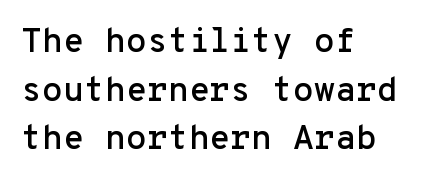
Q: Is the text italic (slanted)? A: No, it is upright.
Q: Is the typeface a serif or a sans-serif typeface? A: Sans-serif.
Q: Is the text underlined? A: No.
Q: How is the paragraph aligned? A: Left-aligned.
Q: Is the spacing between letters normal or unusually wide? A: Normal.
Q: Is the spacing between lines tight, normal or loose? A: Normal.
Q: Width (condensed, normal, or wide)? A: Normal.
Q: Stroke contrast? A: Low.
Q: x-height? A: Medium.
Q: Monospaced? A: Yes.
